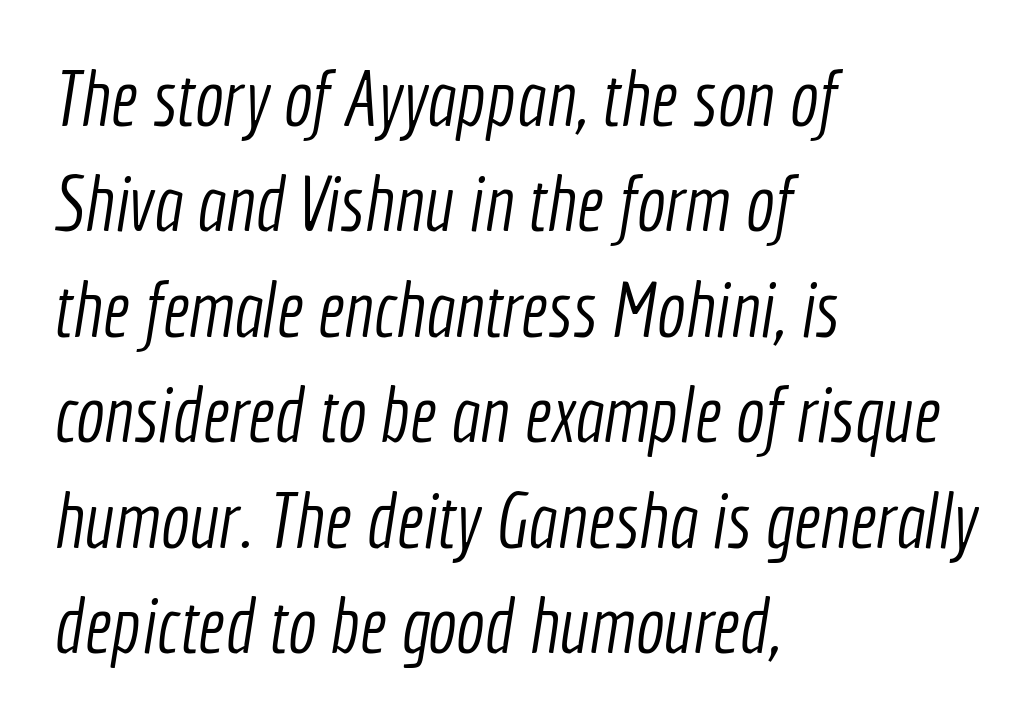
The image shows 77 px light, condensed sans-serif type; set left-aligned, normal line spacing (1.37x), normal letter spacing, not underlined; a medium x-height.
